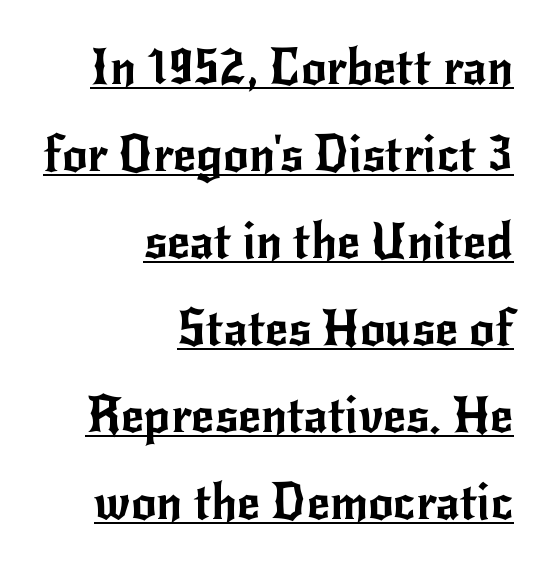
Like a heading marked for emphasis, these lines bear an underscore. In CSS terms this would be text-align: right. These lines were composed using upright roman letters. Check where the strokes stop: nothing finishes them off — pure sans. The face used here is rendered with its standard letterfit. Is this a fixed-width face? No — the glyphs have proportional, varying widths.
